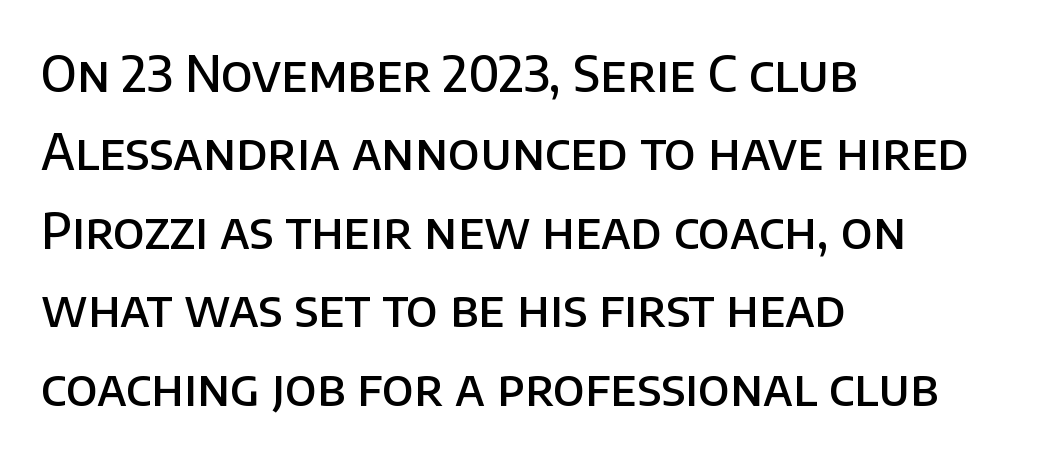
Every row of glyphs begins at an identical x-position on the left. Heft: intermediate — a semibold. The font family rendered here belongs to the sans-serif group. Rendered with straight, roman letterforms.
